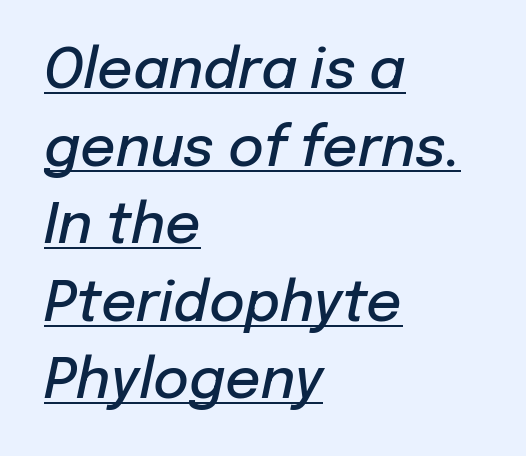
The image shows 55 px semibold type, italic (leaning right); set left-aligned, normal line spacing (1.41x), normal letter spacing, underlined; low stroke contrast and a medium x-height.
